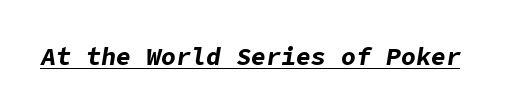
{"italic": "yes", "lean": "right", "slant_degrees": 9, "bold": "yes", "underline": "yes", "letter_spacing": "normal", "letter_spacing_em": 0.0, "glyph_px": 25}
